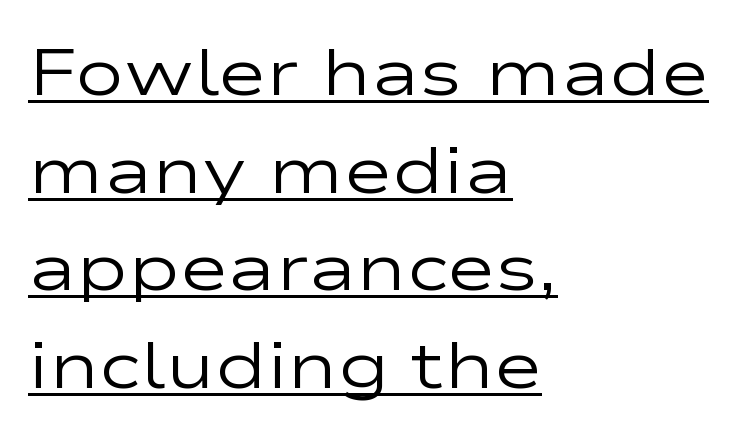
{"serif": "no", "italic": "no", "bold": "no", "weight": "regular", "width": "wide", "stroke_contrast": "low", "x_height": "medium", "monospaced": "no", "underline": "yes", "align": "left", "line_spacing": "normal", "line_spacing_ratio": 1.48, "letter_spacing": "normal", "letter_spacing_em": 0.0, "glyph_px": 66}
